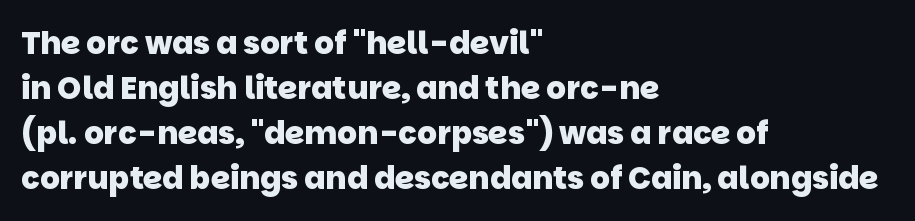
{"serif": "no", "bold": "yes", "weight": "heavy", "width": "normal", "stroke_contrast": "low", "x_height": "large", "monospaced": "no", "underline": "no", "align": "left", "line_spacing": "normal", "line_spacing_ratio": 1.45, "letter_spacing": "normal", "letter_spacing_em": 0.0, "glyph_px": 31}
